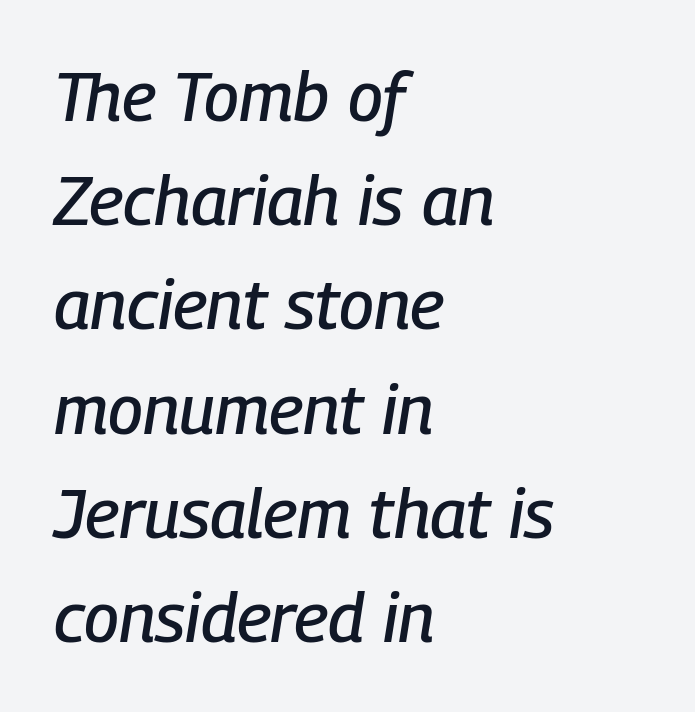
{"italic": "yes", "lean": "right", "slant_degrees": 9, "width": "condensed", "stroke_contrast": "low", "x_height": "medium", "monospaced": "no", "underline": "no", "align": "left", "line_spacing": "normal", "line_spacing_ratio": 1.51, "letter_spacing": "normal", "letter_spacing_em": 0.0, "glyph_px": 69}
